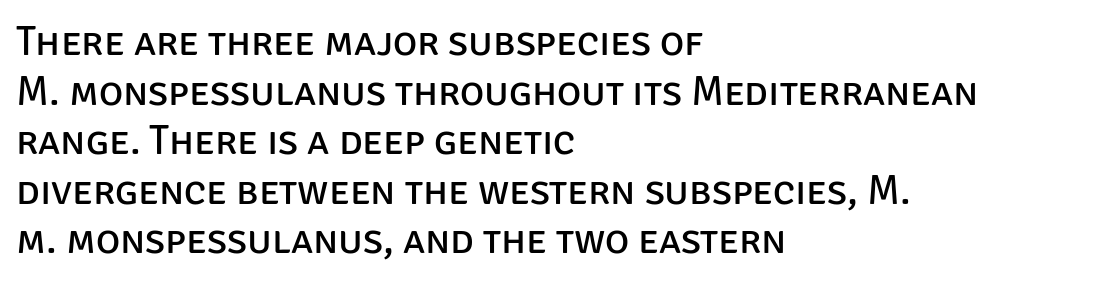
{"serif": "no", "italic": "no", "bold": "no", "weight": "regular", "width": "normal", "stroke_contrast": "low", "x_height": "large", "monospaced": "no", "underline": "no", "align": "left", "line_spacing_ratio": 1.21, "letter_spacing": "normal", "letter_spacing_em": 0.0, "glyph_px": 41}
